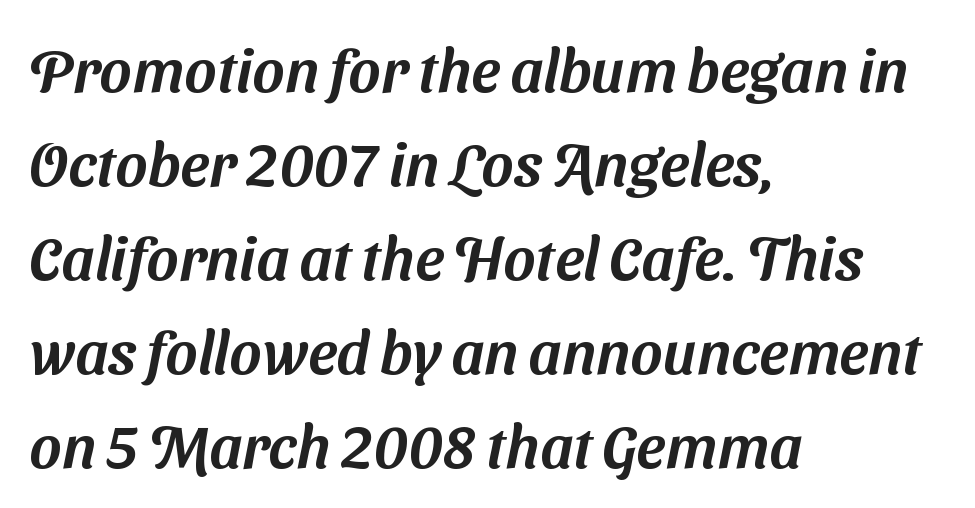
{"serif": "no", "width": "normal", "stroke_contrast": "medium", "x_height": "medium", "monospaced": "no", "underline": "no", "align": "left", "line_spacing": "normal", "line_spacing_ratio": 1.54, "letter_spacing": "normal", "letter_spacing_em": 0.0, "glyph_px": 61}
